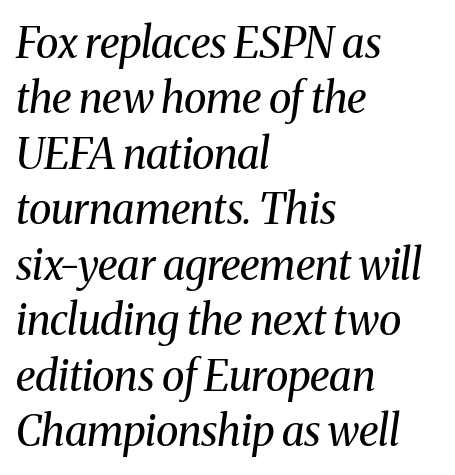
Q: Is the text bold? A: No.
Q: Is the text italic (slanted)? A: Yes, it leans right by about 8 degrees.
Q: Is the typeface a serif or a sans-serif typeface? A: Serif.
Q: Is the text underlined? A: No.
Q: How is the paragraph aligned? A: Left-aligned.
Q: Is the spacing between letters normal or unusually wide? A: Normal.
Q: Is the spacing between lines tight, normal or loose? A: Normal.
Q: Width (condensed, normal, or wide)? A: Normal.
Q: Stroke contrast? A: Medium.
Q: x-height? A: Medium.
Q: Monospaced? A: No.
